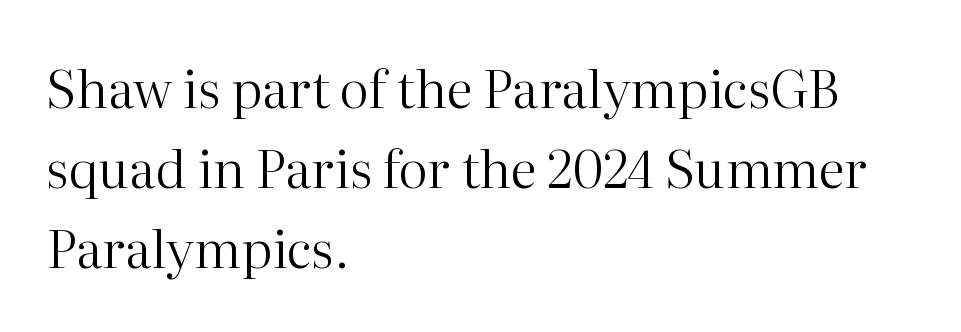
Q: Is the text bold? A: No.
Q: Is the text italic (slanted)? A: No, it is upright.
Q: Is the typeface a serif or a sans-serif typeface? A: Serif.
Q: Is the text underlined? A: No.
Q: How is the paragraph aligned? A: Left-aligned.
Q: Is the spacing between letters normal or unusually wide? A: Normal.
Q: Is the spacing between lines tight, normal or loose? A: Normal.
Q: Width (condensed, normal, or wide)? A: Normal.
Q: Stroke contrast? A: High.
Q: x-height? A: Medium.
Q: Monospaced? A: No.
